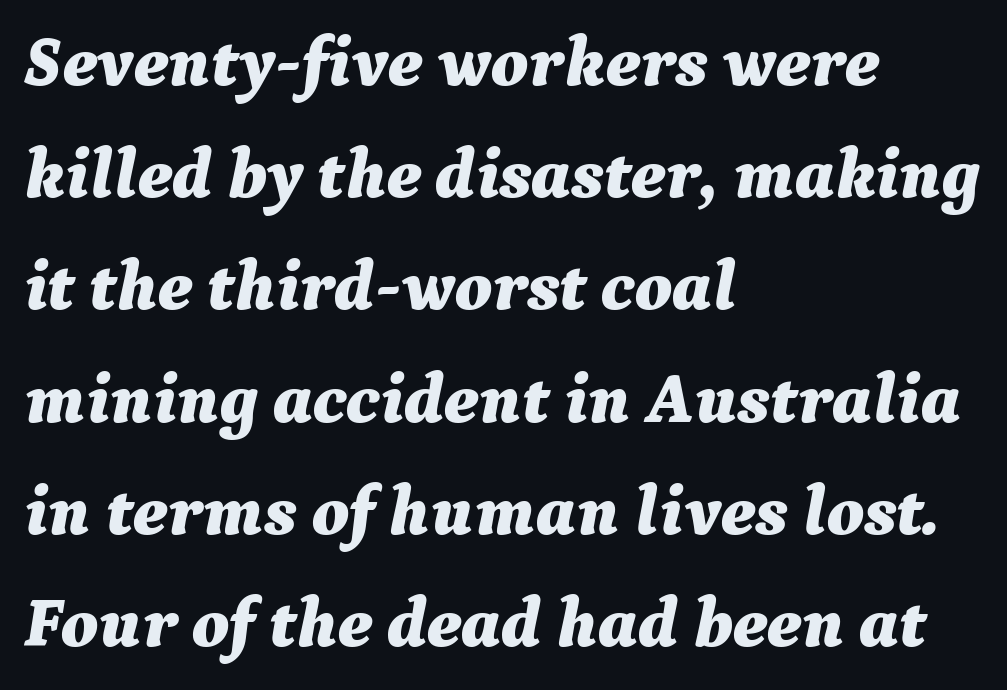
{"italic": "yes", "lean": "right", "slant_degrees": 9, "bold": "yes", "weight": "bold", "width": "normal", "stroke_contrast": "medium", "x_height": "medium", "monospaced": "no", "underline": "no", "align": "left", "line_spacing": "normal", "line_spacing_ratio": 1.58, "letter_spacing": "normal", "letter_spacing_em": 0.0, "glyph_px": 71}
